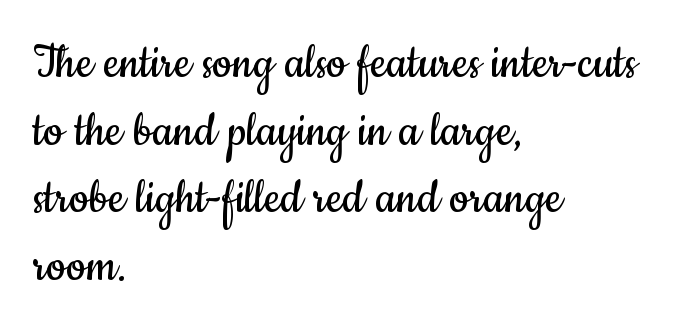
The image shows 55 px regular-weight, condensed sans-serif type; set left-aligned, line spacing 1.23x, normal letter spacing, not underlined; low stroke contrast and a small x-height.
